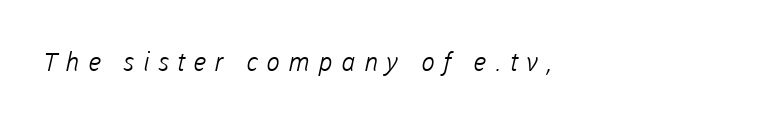
Q: Is the text bold? A: No.
Q: Is the text underlined? A: No.
Q: Is the spacing between letters normal or unusually wide? A: Unusually wide.
